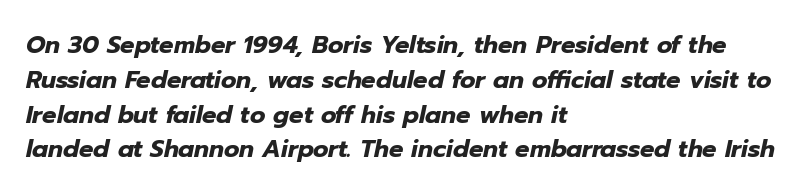
Q: Is the text bold? A: Yes.
Q: Is the text italic (slanted)? A: Yes, it leans right by about 12 degrees.
Q: Is the text underlined? A: No.
Q: How is the paragraph aligned? A: Left-aligned.
Q: Is the spacing between letters normal or unusually wide? A: Normal.
Q: Is the spacing between lines tight, normal or loose? A: Normal.
